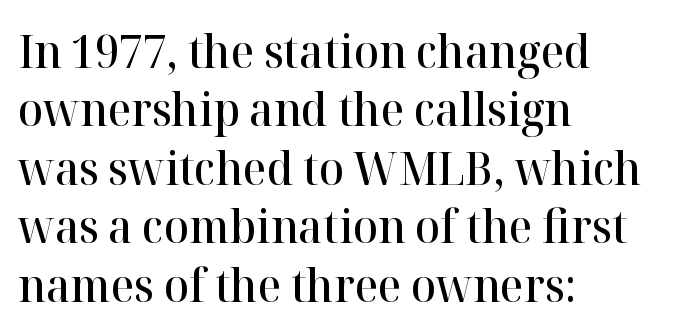
The image shows 46 px semibold serif type, upright; set left-aligned, normal line spacing (1.27x), normal letter spacing, not underlined; high stroke contrast and a medium x-height.
